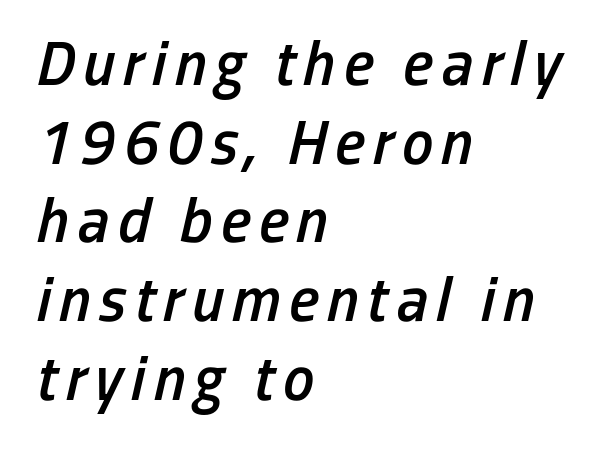
{"italic": "yes", "lean": "right", "slant_degrees": 13, "bold": "semi", "weight": "semibold", "width": "condensed", "stroke_contrast": "low", "x_height": "medium", "monospaced": "no", "underline": "no", "align": "left", "line_spacing": "normal", "line_spacing_ratio": 1.25, "glyph_px": 63}
